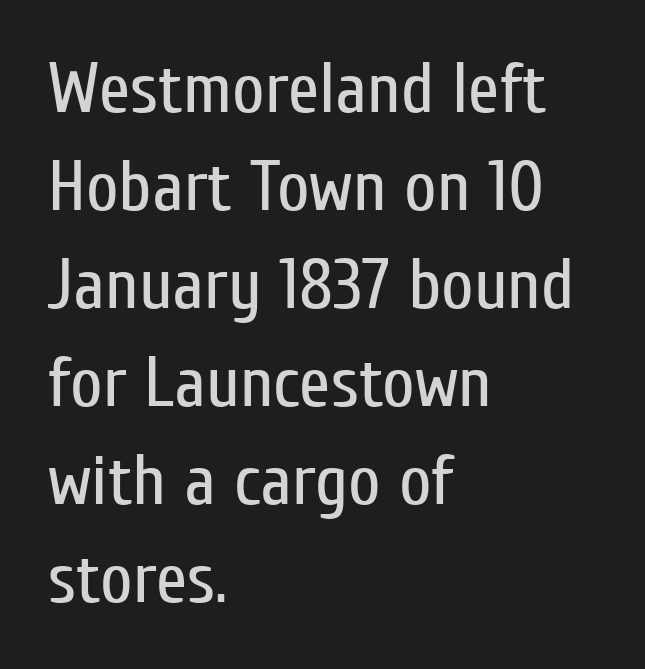
The face used here is proportionally spaced, like ordinary book or web type. Whoever set this chose a conventional vertical rhythm. Left-aligned paragraph, ragged on the right. No feet cap the strokes, marking this as sans-serif type.
